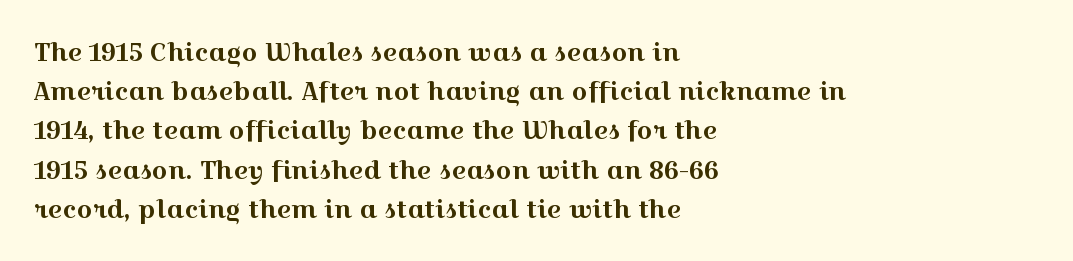
Q: Is the text italic (slanted)? A: No, it is upright.
Q: Is the text underlined? A: No.
Q: How is the paragraph aligned? A: Left-aligned.
Q: Is the spacing between letters normal or unusually wide? A: Normal.
Q: Is the spacing between lines tight, normal or loose? A: Normal.
